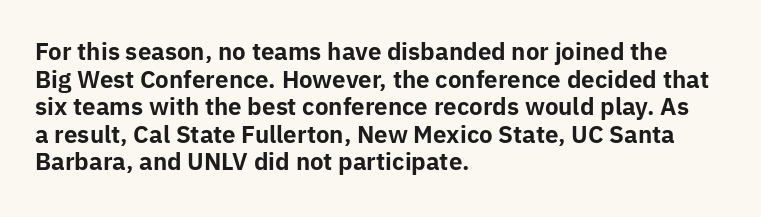
The image shows 23 px bold type, upright; set left-aligned, line spacing 1.2x, normal letter spacing, not underlined.
